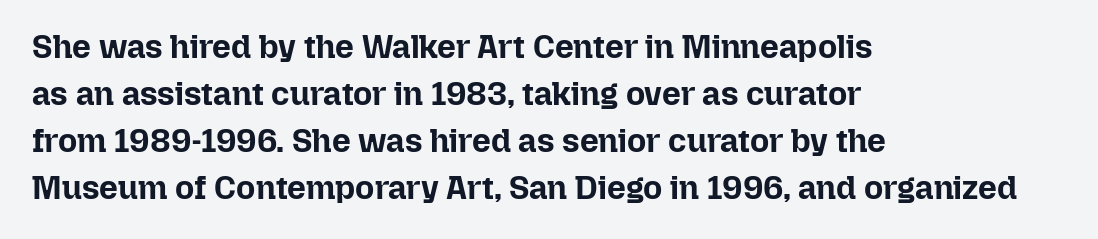
The image shows 33 px bold type, upright; set left-aligned, normal line spacing (1.42x), normal letter spacing, not underlined; low stroke contrast and a medium x-height.
